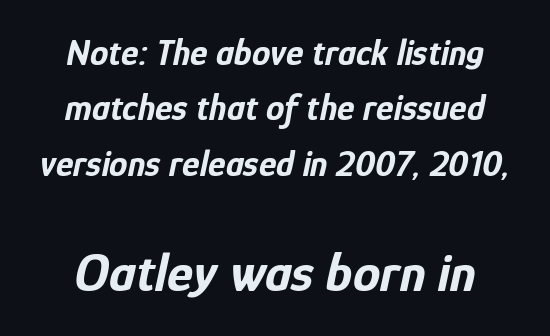
Q: Is the text bold? A: Yes.
Q: Is the text italic (slanted)? A: Yes, it leans right by about 12 degrees.
Q: Is the text underlined? A: No.
Q: Is the spacing between letters normal or unusually wide? A: Normal.
Q: Is the spacing between lines tight, normal or loose? A: Normal.
Q: Which block of text is set in a larger size, the first (top) or the second (bottom)? A: The second (bottom) one.
Q: Width (condensed, normal, or wide)? A: Condensed.
Q: Stroke contrast? A: Low.
Q: x-height? A: Medium.
Q: Monospaced? A: No.
